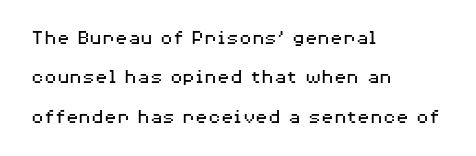
{"italic": "no", "bold": "no", "underline": "no", "align": "left", "line_spacing_ratio": 1.87, "letter_spacing": "normal", "letter_spacing_em": 0.0, "glyph_px": 21}
